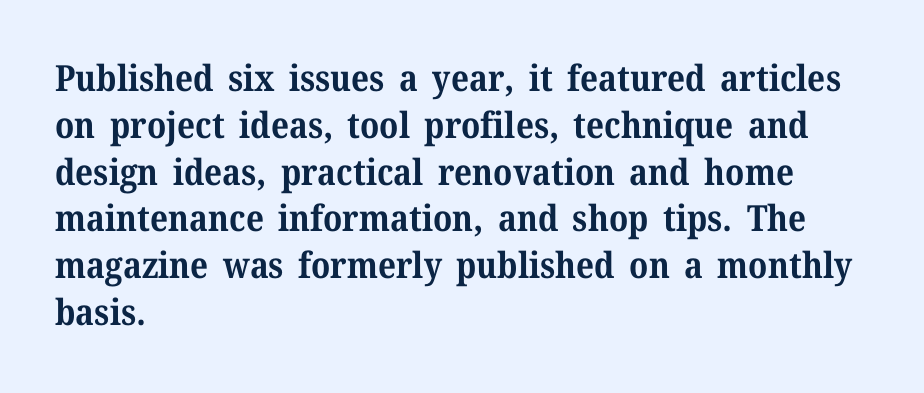
The type is set solid horizontally, with unmodified tracking. The rendering uses natural spacing where letterforms have individual widths. The text block is weighted toward the left margin, trailing off unevenly rightward. Quick note: not italic, upright. Clear beneath every line of the passage. Is this a sans? No — the strokes have serifs.
